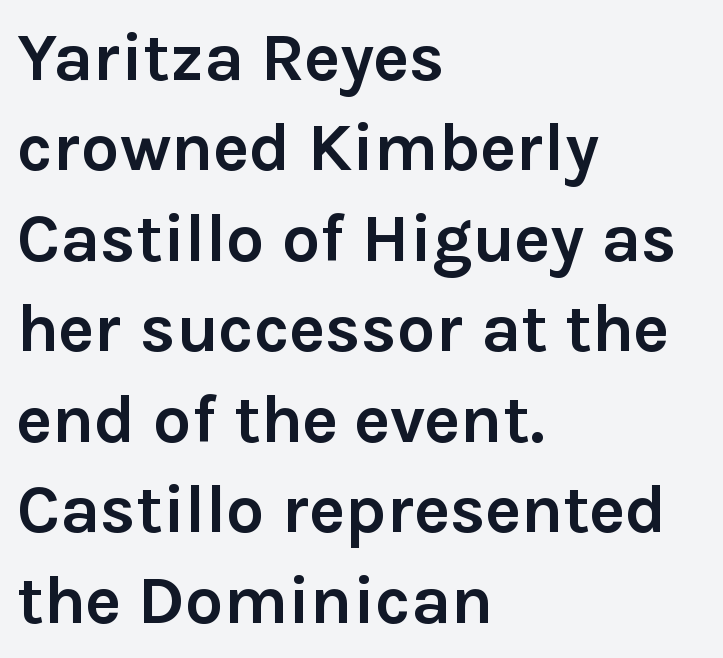
{"serif": "no", "italic": "no", "bold": "yes", "weight": "semibold", "width": "normal", "x_height": "medium", "monospaced": "no", "underline": "no", "align": "left", "line_spacing": "normal", "line_spacing_ratio": 1.33, "letter_spacing": "normal", "letter_spacing_em": 0.0, "glyph_px": 68}
